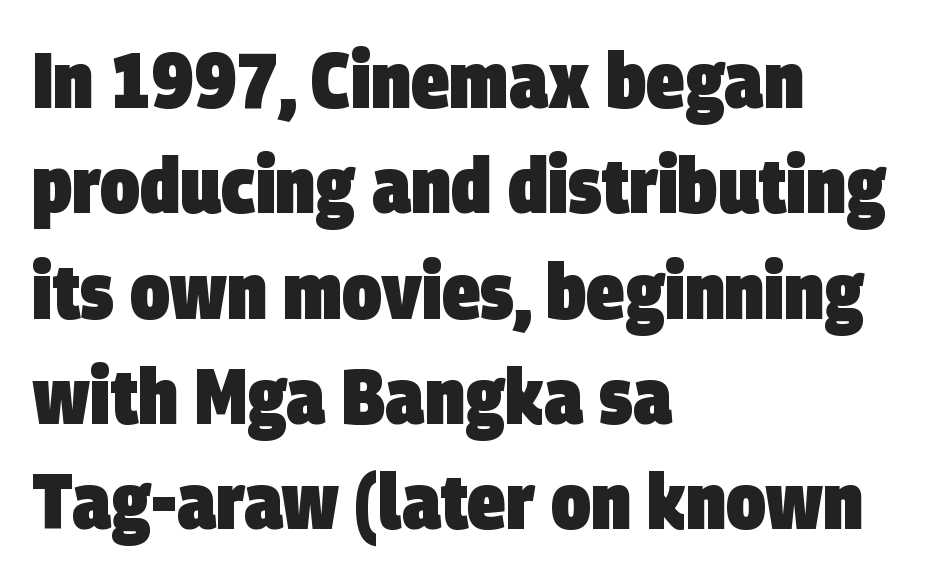
{"serif": "no", "bold": "yes", "weight": "heavy", "width": "condensed", "stroke_contrast": "low", "x_height": "large", "monospaced": "no", "underline": "no", "align": "left", "line_spacing": "normal", "line_spacing_ratio": 1.35, "letter_spacing": "normal", "letter_spacing_em": 0.0, "glyph_px": 78}
